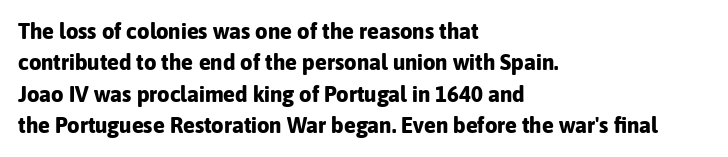
Q: Is the text bold? A: Yes.
Q: Is the text italic (slanted)? A: No, it is upright.
Q: Is the text underlined? A: No.
Q: How is the paragraph aligned? A: Left-aligned.
Q: Is the spacing between letters normal or unusually wide? A: Normal.
Q: Is the spacing between lines tight, normal or loose? A: Normal.
